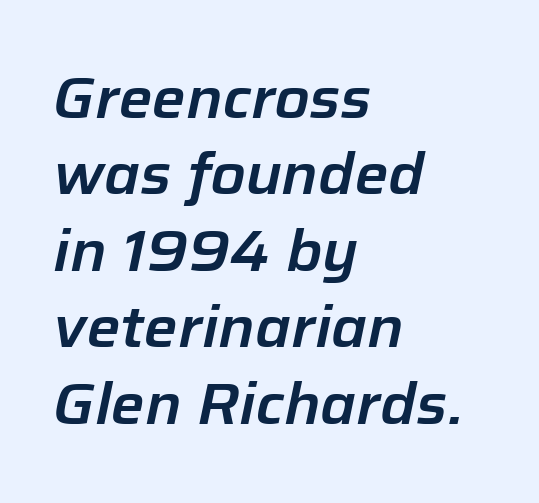
The image shows 57 px text type, italic (leaning right); set left-aligned, normal line spacing (1.34x), normal letter spacing, not underlined; low stroke contrast and a medium x-height.
